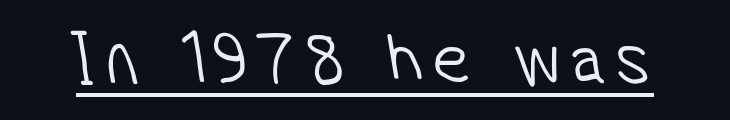
What decoration does the sample have? An underline. Look at the bottom of the vertical strokes: they stop flat, with no serifs. Vertical stems look standard width or narrower in stroke. Character widths vary here, with narrow letters taking less room than wide ones.
